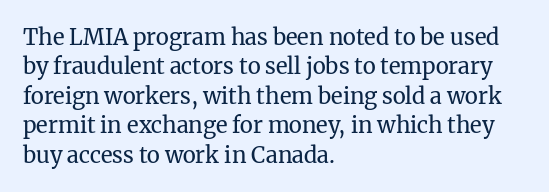
The image shows 22 px text type, upright; set left-aligned, normal line spacing (1.34x), normal letter spacing, not underlined.
